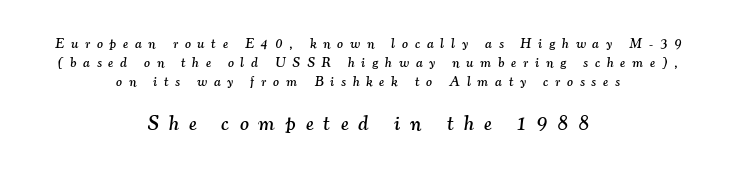
Q: Is the text italic (slanted)? A: Yes, it leans right by about 7 degrees.
Q: Is the text underlined? A: No.
Q: How is the paragraph aligned? A: Centered.
Q: Is the spacing between letters normal or unusually wide? A: Unusually wide.
Q: Is the spacing between lines tight, normal or loose? A: Normal.
Q: Which block of text is set in a larger size, the first (top) or the second (bottom)? A: The second (bottom) one.
